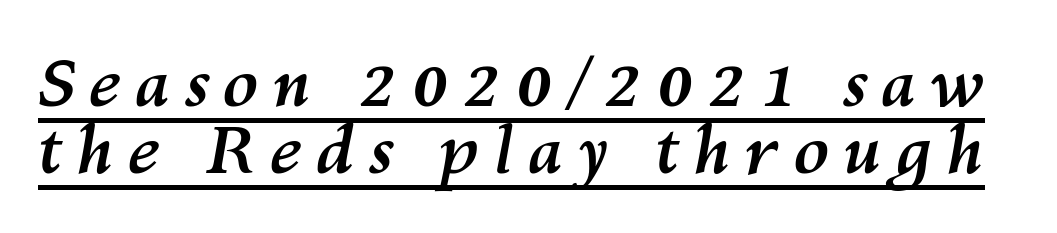
The image shows 66 px semibold type, italic (leaning right); set tight line spacing (1.02x), unusually wide letter spacing (+0.2 em), underlined; medium stroke contrast and a medium x-height.
